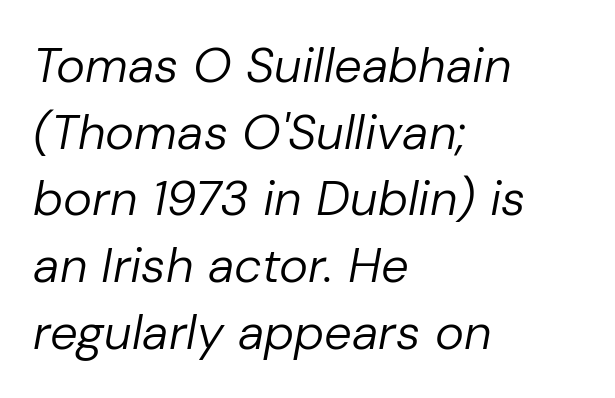
Q: Is the text bold? A: No.
Q: Is the text italic (slanted)? A: Yes, it leans right by about 10 degrees.
Q: Is the text underlined? A: No.
Q: How is the paragraph aligned? A: Left-aligned.
Q: Is the spacing between letters normal or unusually wide? A: Normal.
Q: Is the spacing between lines tight, normal or loose? A: Normal.
Q: Width (condensed, normal, or wide)? A: Normal.
Q: Stroke contrast? A: Low.
Q: x-height? A: Medium.
Q: Monospaced? A: No.
